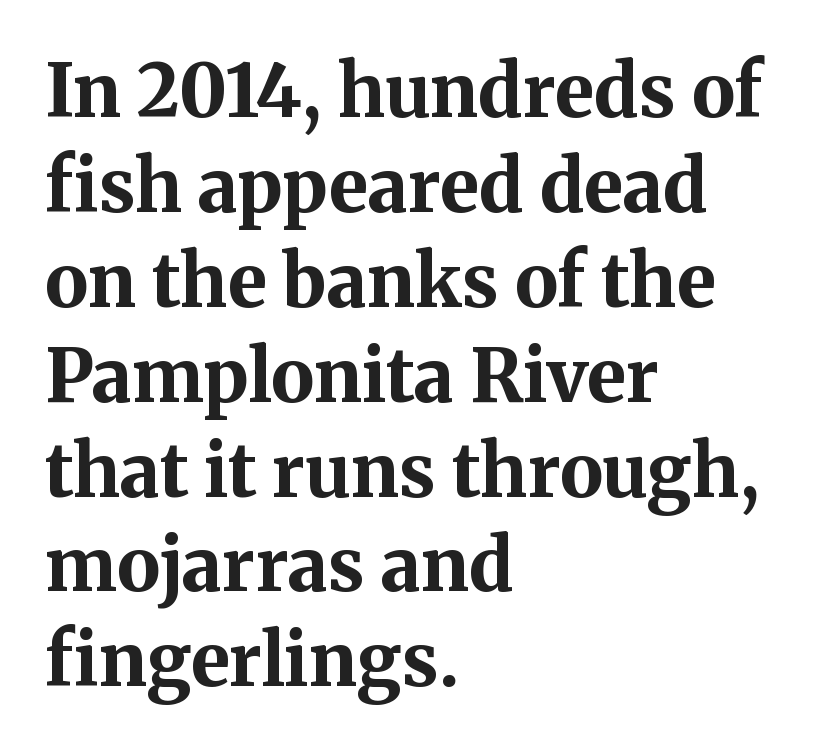
Does the weight exceed regular? Yes, all the way to bold. Typeset ragged right — the left edge is the straight one. Honestly, the row spacing looks completely unremarkable. When letters stand straight like this, we call the style roman or upright. The baseline area is clear.
